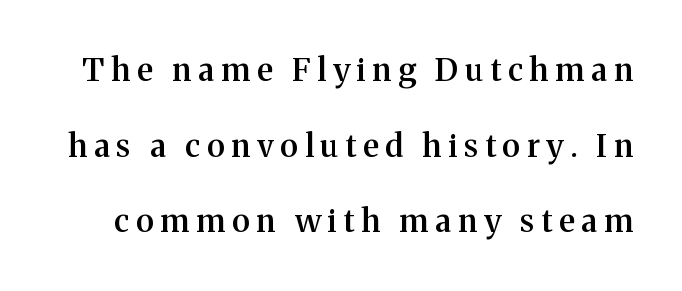
{"serif": "yes", "italic": "no", "bold": "semi", "weight": "semibold", "width": "normal", "stroke_contrast": "medium", "x_height": "medium", "monospaced": "no", "underline": "no", "line_spacing": "loose", "line_spacing_ratio": 2.36, "letter_spacing": "wide", "letter_spacing_em": 0.21, "glyph_px": 32}
